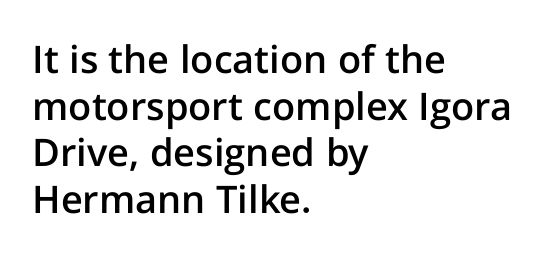
{"serif": "no", "italic": "no", "bold": "semi", "weight": "semibold", "width": "normal", "stroke_contrast": "low", "x_height": "medium", "monospaced": "no", "underline": "no", "align": "left", "line_spacing_ratio": 1.23, "letter_spacing": "normal", "letter_spacing_em": 0.0, "glyph_px": 38}
